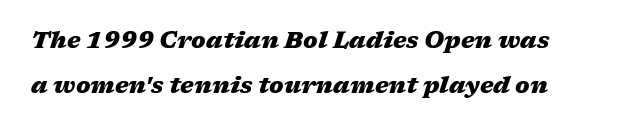
The image shows 23 px bold type, italic (leaning right); set loose line spacing (1.95x), normal letter spacing, not underlined.
